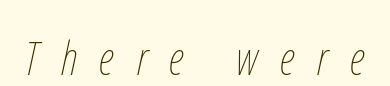
{"italic": "yes", "lean": "right", "slant_degrees": 12, "bold": "no", "weight": "thin", "width": "condensed", "stroke_contrast": "low", "x_height": "medium", "monospaced": "no", "underline": "no", "letter_spacing": "wide", "letter_spacing_em": 0.47, "glyph_px": 47}
